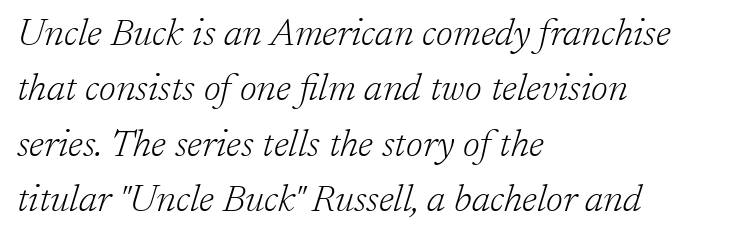
Q: Is the text bold? A: No.
Q: Is the text italic (slanted)? A: Yes, it leans right by about 17 degrees.
Q: Is the typeface a serif or a sans-serif typeface? A: Serif.
Q: Is the text underlined? A: No.
Q: How is the paragraph aligned? A: Left-aligned.
Q: Is the spacing between letters normal or unusually wide? A: Normal.
Q: Is the spacing between lines tight, normal or loose? A: Normal.
Q: Width (condensed, normal, or wide)? A: Normal.
Q: Stroke contrast? A: Low.
Q: x-height? A: Medium.
Q: Monospaced? A: No.
